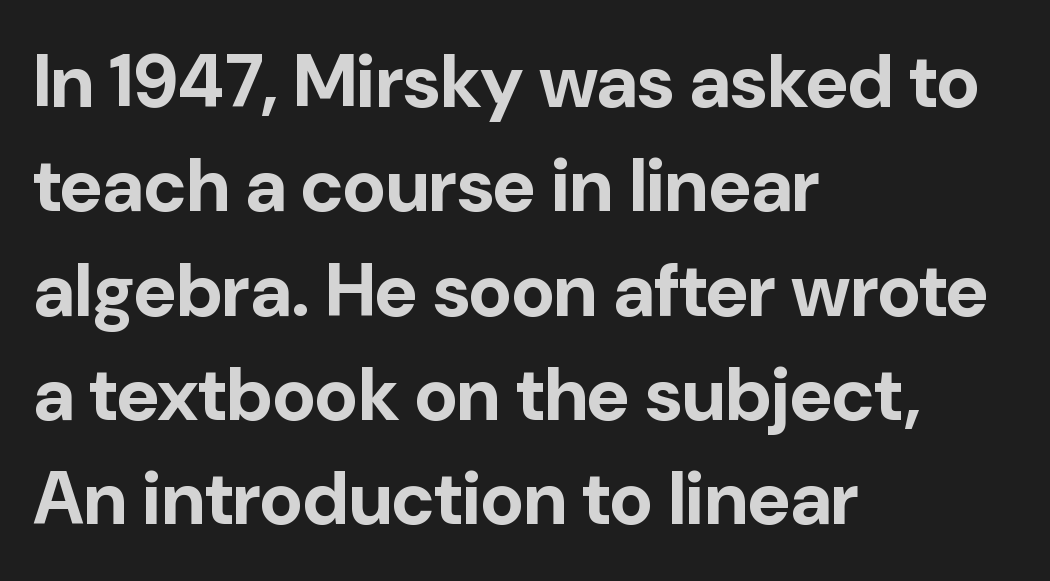
{"serif": "no", "italic": "no", "bold": "yes", "weight": "bold", "width": "normal", "stroke_contrast": "low", "x_height": "medium", "monospaced": "no", "underline": "no", "align": "left", "line_spacing": "normal", "line_spacing_ratio": 1.41, "letter_spacing": "normal", "letter_spacing_em": 0.0, "glyph_px": 74}
